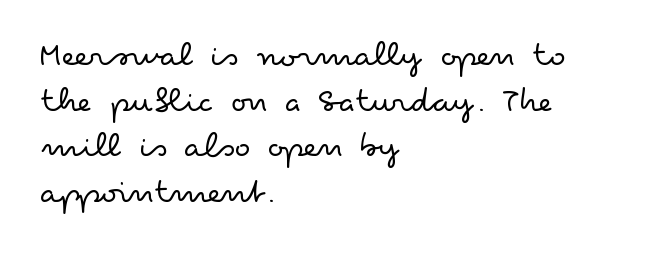
{"serif": "no", "italic": "no", "bold": "no", "weight": "light", "width": "wide", "stroke_contrast": "low", "x_height": "small", "monospaced": "no", "underline": "no", "align": "left", "line_spacing_ratio": 1.23, "letter_spacing": "normal", "letter_spacing_em": 0.0, "glyph_px": 37}
